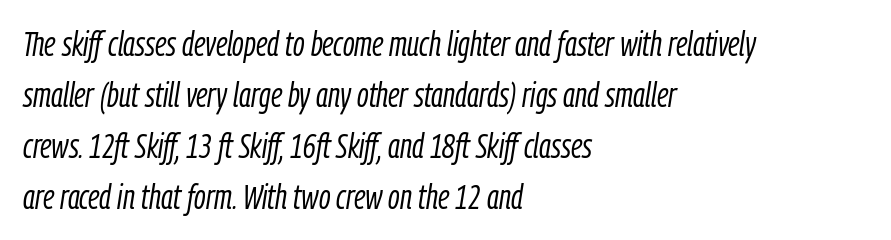
Q: Is the text bold? A: No.
Q: Is the text italic (slanted)? A: Yes, it leans right by about 9 degrees.
Q: Is the text underlined? A: No.
Q: How is the paragraph aligned? A: Left-aligned.
Q: Is the spacing between letters normal or unusually wide? A: Normal.
Q: Is the spacing between lines tight, normal or loose? A: Normal.
Q: Width (condensed, normal, or wide)? A: Condensed.
Q: Stroke contrast? A: Low.
Q: x-height? A: Medium.
Q: Monospaced? A: No.
